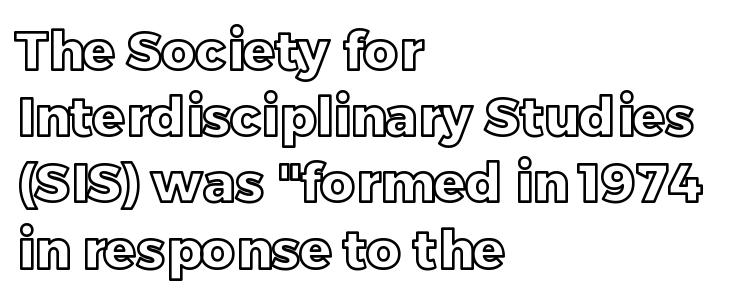
The image shows 53 px text type, upright; set left-aligned, normal line spacing (1.25x), normal letter spacing, not underlined; a large x-height.
